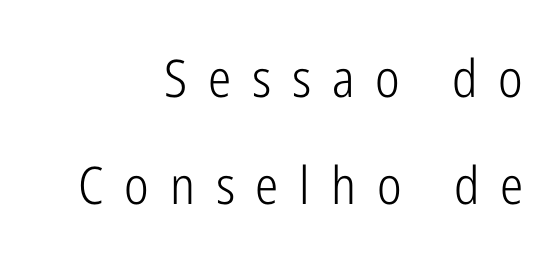
Q: Is the text bold? A: No.
Q: Is the text italic (slanted)? A: No, it is upright.
Q: Is the typeface a serif or a sans-serif typeface? A: Sans-serif.
Q: Is the text underlined? A: No.
Q: How is the paragraph aligned? A: Right-aligned.
Q: Is the spacing between letters normal or unusually wide? A: Unusually wide.
Q: Is the spacing between lines tight, normal or loose? A: Loose.
Q: Width (condensed, normal, or wide)? A: Condensed.
Q: Stroke contrast? A: Low.
Q: x-height? A: Medium.
Q: Monospaced? A: No.
